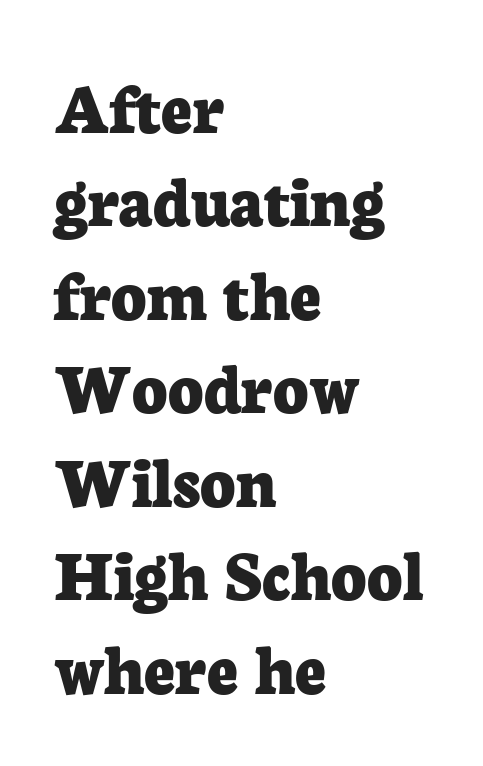
{"serif": "yes", "italic": "no", "bold": "yes", "weight": "bold", "width": "normal", "stroke_contrast": "low", "x_height": "medium", "monospaced": "no", "underline": "no", "align": "left", "line_spacing_ratio": 1.23, "letter_spacing": "normal", "letter_spacing_em": 0.0, "glyph_px": 76}
